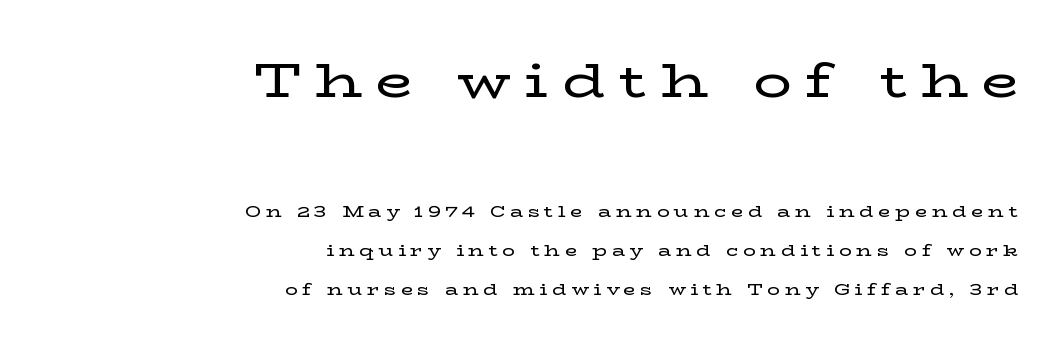
A flush-right, rag-left setting is used for this passage. In terms of letterform style, serifs are clearly present. Spacing verdict: proportional, widths tailored to each character. Only glyphs here, with clear space below each row. Interline gaps are noticeably wide in this sample. A typesetter would call this heavily tracked-out type.
